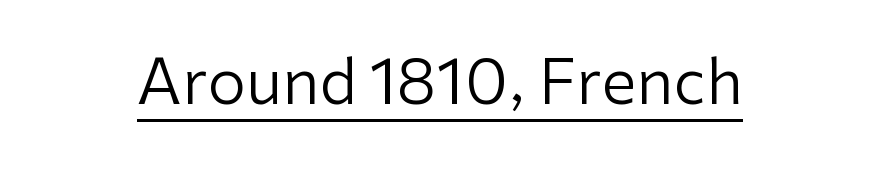
{"serif": "no", "italic": "no", "bold": "no", "weight": "regular", "width": "normal", "stroke_contrast": "low", "x_height": "medium", "monospaced": "no", "underline": "yes", "letter_spacing": "normal", "letter_spacing_em": 0.0, "glyph_px": 62}
